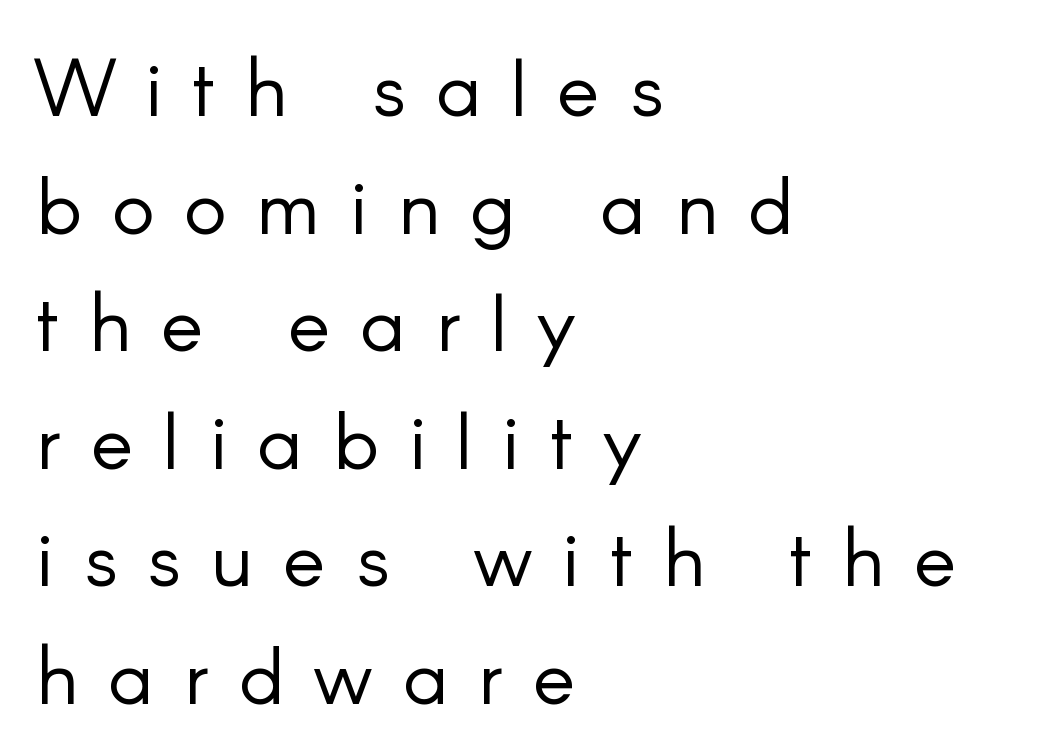
The image shows 80 px light sans-serif type, upright; set left-aligned, normal line spacing (1.47x), unusually wide letter spacing (+0.38 em), not underlined; low stroke contrast and a small x-height.
